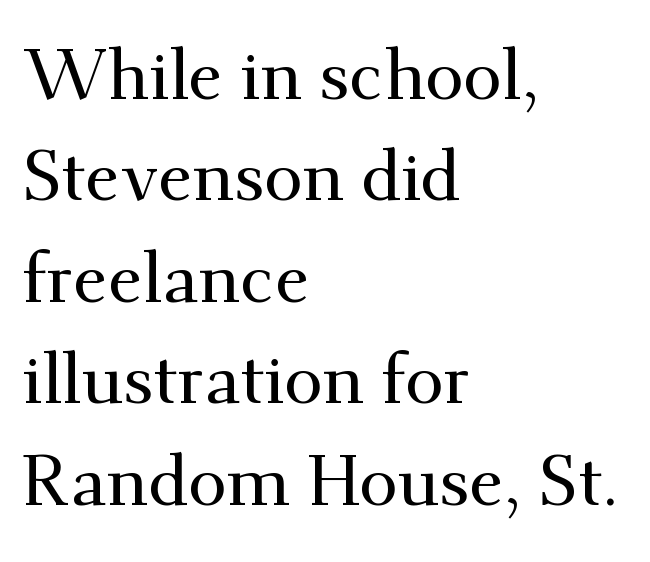
A typesetter would call this proportional, since set widths differ per character. Do the letters lean? They stand straight. The gap between lines stays unmarked. The text block is weighted toward the left margin, trailing off unevenly rightward.
